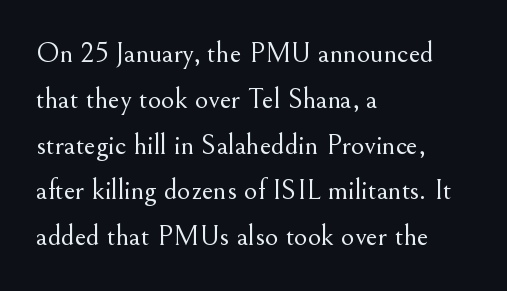
Q: Is the text bold? A: No.
Q: Is the text italic (slanted)? A: No, it is upright.
Q: Is the typeface a serif or a sans-serif typeface? A: Serif.
Q: Is the text underlined? A: No.
Q: How is the paragraph aligned? A: Left-aligned.
Q: Is the spacing between letters normal or unusually wide? A: Normal.
Q: Is the spacing between lines tight, normal or loose? A: Normal.
Q: Width (condensed, normal, or wide)? A: Normal.
Q: Stroke contrast? A: Medium.
Q: x-height? A: Small.
Q: Monospaced? A: No.
